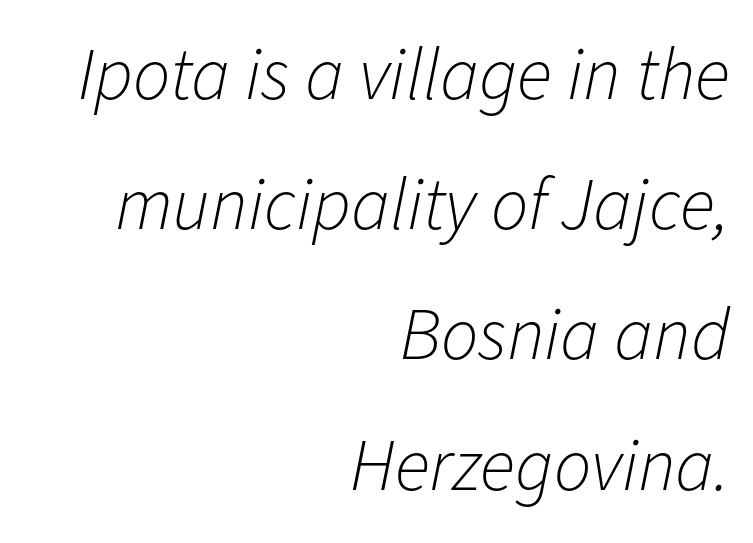
The image shows 74 px light type, italic (leaning right); set right-aligned, line spacing 1.76x, normal letter spacing, not underlined; low stroke contrast and a medium x-height.
